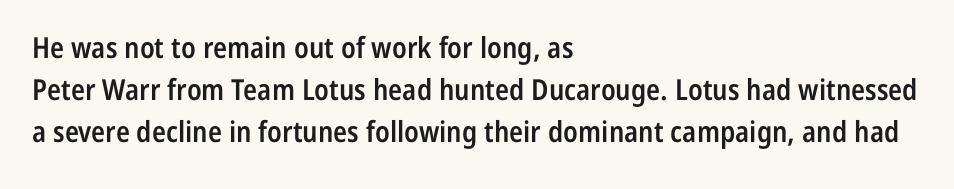
Q: Is the text bold? A: Semi-bold.
Q: Is the text italic (slanted)? A: No, it is upright.
Q: Is the typeface a serif or a sans-serif typeface? A: Sans-serif.
Q: Is the text underlined? A: No.
Q: How is the paragraph aligned? A: Left-aligned.
Q: Is the spacing between letters normal or unusually wide? A: Normal.
Q: Is the spacing between lines tight, normal or loose? A: Normal.
Q: Width (condensed, normal, or wide)? A: Condensed.
Q: Stroke contrast? A: Low.
Q: x-height? A: Medium.
Q: Monospaced? A: No.
